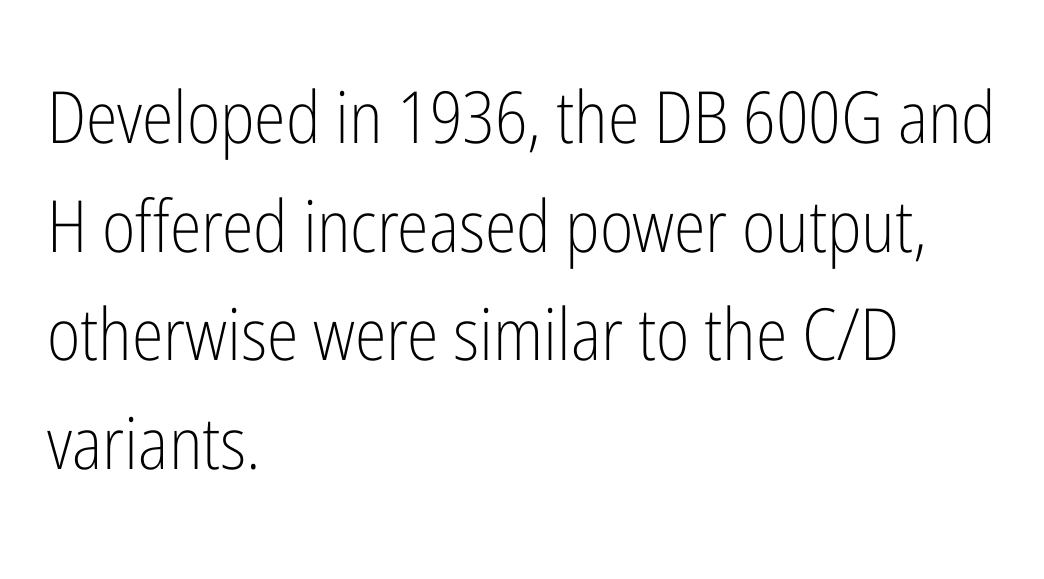
In terms of leading, this rendering sits right in the middle. The rendering uses natural spacing where letterforms have individual widths. The lines are quadded left. Is the letter spacing exaggerated? No — it looks like the ordinary default.
